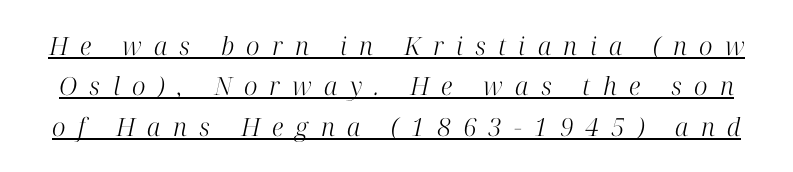
The image shows 25 px text type, italic (leaning right); set normal line spacing (1.62x), unusually wide letter spacing (+0.49 em), underlined.
